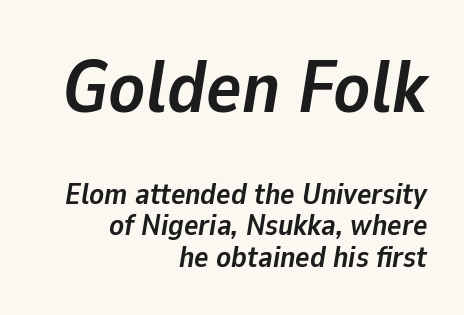
The image shows 74 px semibold type, italic (leaning right); set right-aligned, tight line spacing (1.04x), normal letter spacing, not underlined; the first (top) block is 2.47x larger; low stroke contrast and a medium x-height.
